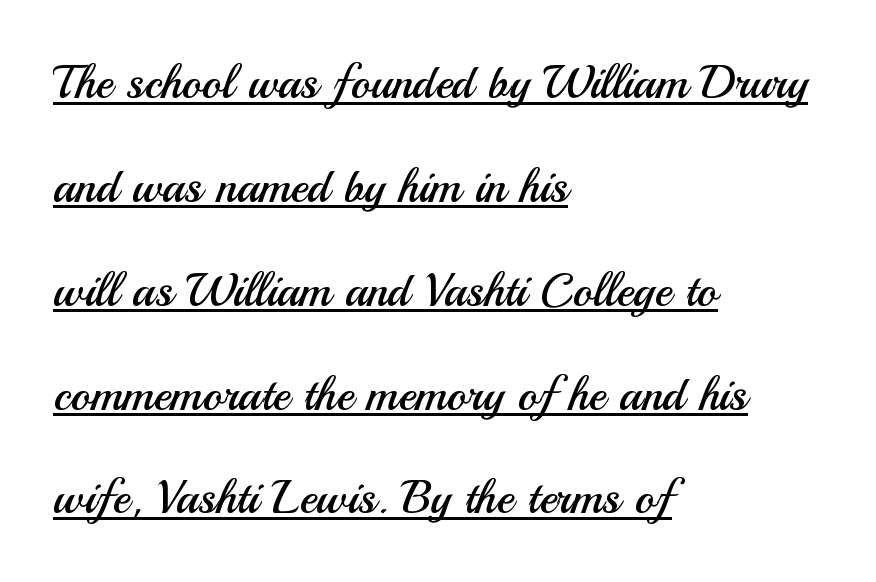
The image shows 47 px regular-weight sans-serif type; set left-aligned, loose line spacing (2.21x), normal letter spacing, underlined; medium stroke contrast and a small x-height.
